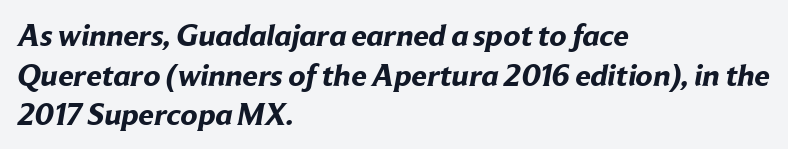
{"serif": "no", "bold": "yes", "weight": "bold", "width": "normal", "stroke_contrast": "low", "x_height": "medium", "monospaced": "no", "underline": "no", "align": "left", "line_spacing": "normal", "line_spacing_ratio": 1.28, "letter_spacing": "normal", "letter_spacing_em": 0.0, "glyph_px": 31}
